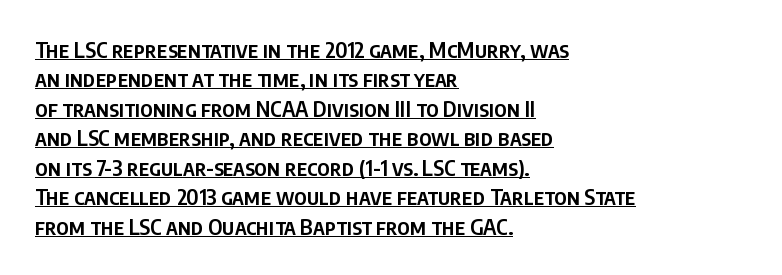
The image shows 22 px text type, upright; set left-aligned, normal line spacing (1.34x), normal letter spacing, underlined.
